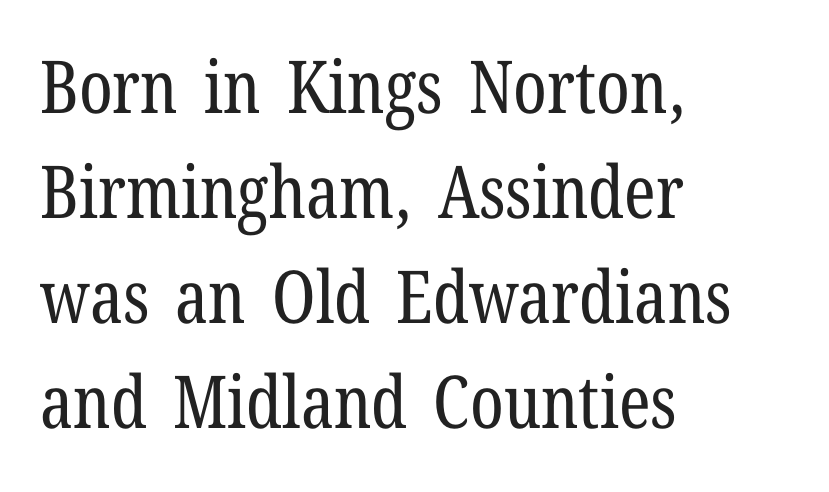
{"serif": "yes", "italic": "no", "bold": "no", "weight": "regular", "width": "condensed", "stroke_contrast": "low", "x_height": "medium", "monospaced": "no", "underline": "no", "align": "left", "line_spacing": "normal", "line_spacing_ratio": 1.44, "letter_spacing": "normal", "letter_spacing_em": 0.0, "glyph_px": 73}
